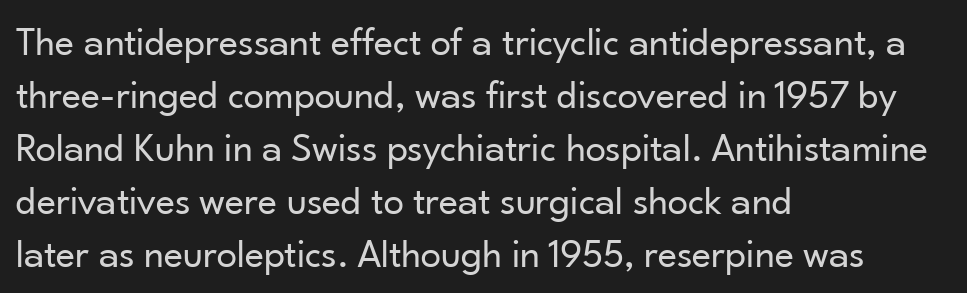
Q: Is the text bold? A: No.
Q: Is the text italic (slanted)? A: No, it is upright.
Q: Is the typeface a serif or a sans-serif typeface? A: Sans-serif.
Q: Is the text underlined? A: No.
Q: How is the paragraph aligned? A: Left-aligned.
Q: Is the spacing between letters normal or unusually wide? A: Normal.
Q: Is the spacing between lines tight, normal or loose? A: Normal.
Q: Width (condensed, normal, or wide)? A: Normal.
Q: Stroke contrast? A: Low.
Q: x-height? A: Small.
Q: Monospaced? A: No.
